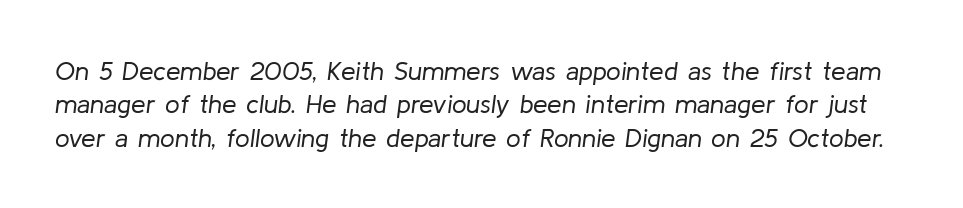
{"italic": "yes", "lean": "right", "slant_degrees": 8, "bold": "no", "underline": "no", "line_spacing": "normal", "line_spacing_ratio": 1.28, "letter_spacing": "normal", "letter_spacing_em": 0.0, "glyph_px": 26}
